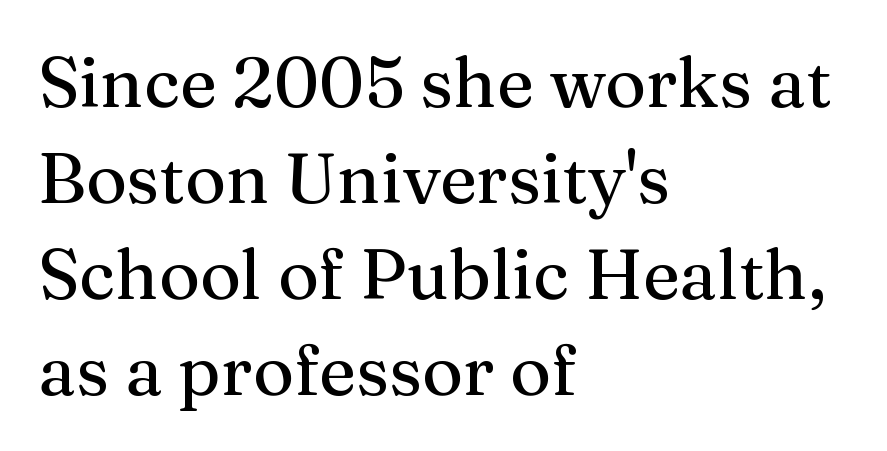
Q: Is the text italic (slanted)? A: No, it is upright.
Q: Is the typeface a serif or a sans-serif typeface? A: Serif.
Q: Is the text underlined? A: No.
Q: How is the paragraph aligned? A: Left-aligned.
Q: Is the spacing between letters normal or unusually wide? A: Normal.
Q: Is the spacing between lines tight, normal or loose? A: Normal.
Q: Width (condensed, normal, or wide)? A: Normal.
Q: Stroke contrast? A: Medium.
Q: x-height? A: Medium.
Q: Monospaced? A: No.
